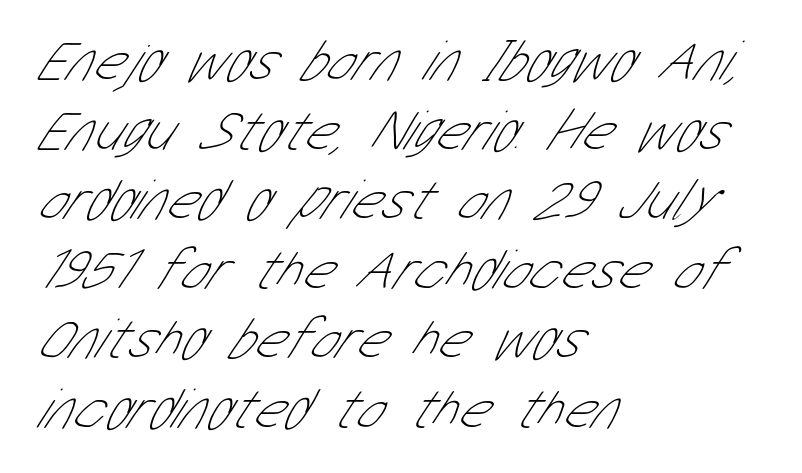
{"serif": "no", "bold": "no", "weight": "thin", "width": "condensed", "stroke_contrast": "low", "x_height": "medium", "monospaced": "no", "underline": "no", "align": "left", "line_spacing_ratio": 1.2, "letter_spacing": "normal", "letter_spacing_em": 0.0, "glyph_px": 58}
